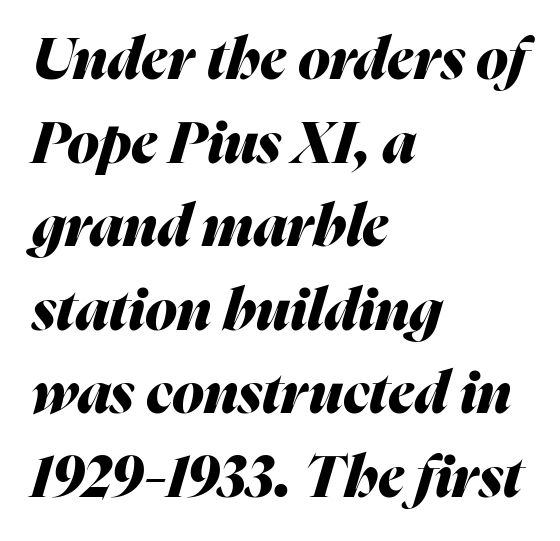
The image shows 58 px heavy type, italic (leaning right); set left-aligned, normal line spacing (1.44x), normal letter spacing, not underlined; medium stroke contrast and a medium x-height.
